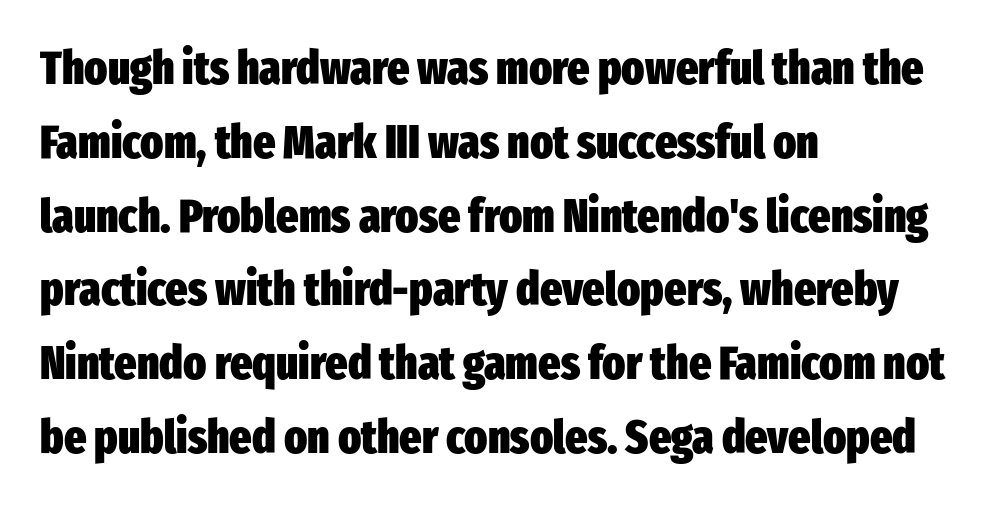
Q: Is the text bold? A: Yes.
Q: Is the text italic (slanted)? A: No, it is upright.
Q: Is the typeface a serif or a sans-serif typeface? A: Sans-serif.
Q: Is the text underlined? A: No.
Q: How is the paragraph aligned? A: Left-aligned.
Q: Is the spacing between letters normal or unusually wide? A: Normal.
Q: Is the spacing between lines tight, normal or loose? A: Normal.
Q: Width (condensed, normal, or wide)? A: Condensed.
Q: Stroke contrast? A: Low.
Q: x-height? A: Medium.
Q: Monospaced? A: No.
